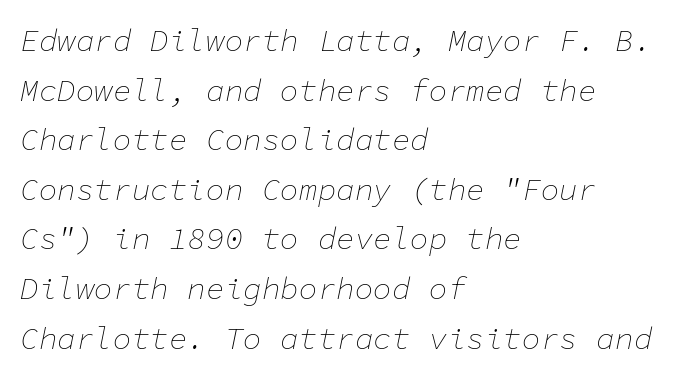
The image shows 31 px thin type, italic (leaning right), monospaced; set left-aligned, normal line spacing (1.6x), normal letter spacing, not underlined; low stroke contrast and a medium x-height.
